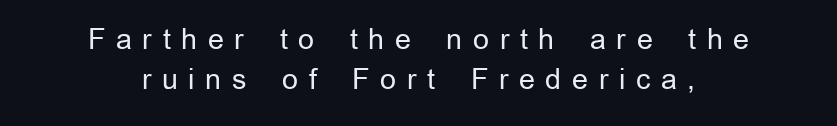
{"serif": "no", "italic": "no", "bold": "no", "weight": "regular", "width": "normal", "stroke_contrast": "low", "x_height": "medium", "monospaced": "no", "underline": "no", "align": "center", "line_spacing": "normal", "line_spacing_ratio": 1.43, "letter_spacing": "wide", "letter_spacing_em": 0.38, "glyph_px": 28}
